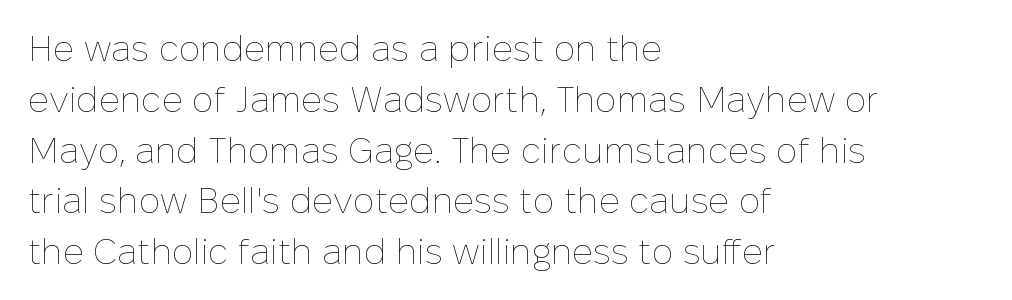
Q: Is the text bold? A: No.
Q: Is the text italic (slanted)? A: No, it is upright.
Q: Is the text underlined? A: No.
Q: How is the paragraph aligned? A: Left-aligned.
Q: Is the spacing between letters normal or unusually wide? A: Normal.
Q: Is the spacing between lines tight, normal or loose? A: Normal.
Q: Width (condensed, normal, or wide)? A: Normal.
Q: Stroke contrast? A: Low.
Q: x-height? A: Medium.
Q: Monospaced? A: No.
